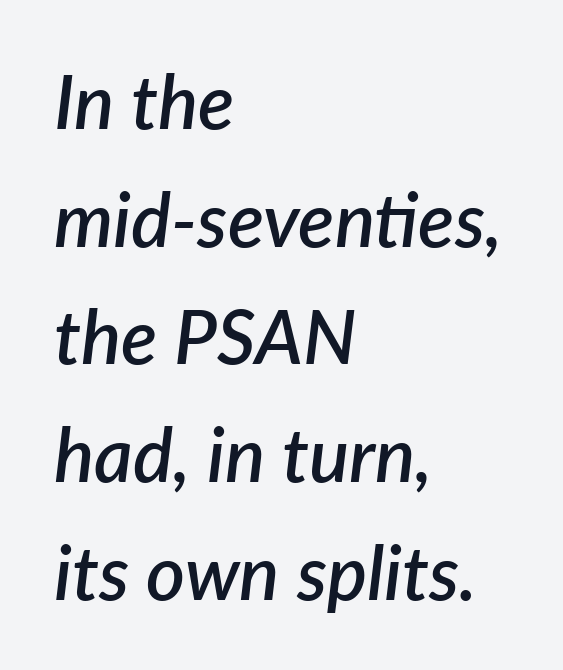
Q: Is the text bold? A: Semi-bold.
Q: Is the text italic (slanted)? A: Yes, it leans right by about 7 degrees.
Q: Is the text underlined? A: No.
Q: How is the paragraph aligned? A: Left-aligned.
Q: Is the spacing between letters normal or unusually wide? A: Normal.
Q: Is the spacing between lines tight, normal or loose? A: Normal.
Q: Width (condensed, normal, or wide)? A: Normal.
Q: Stroke contrast? A: Low.
Q: x-height? A: Medium.
Q: Monospaced? A: No.
